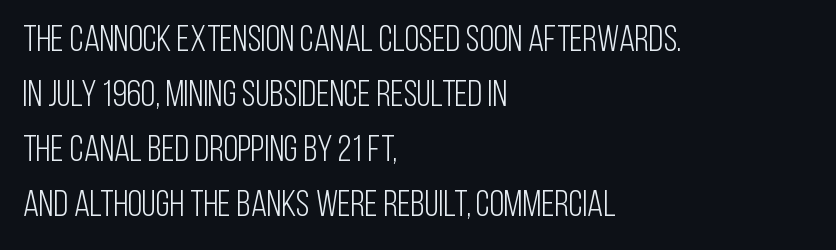
Letter spacing: default. Underline: absent. This rendering uses left alignment, leaving the right contour irregular. Successive baselines arrive at the customary interval. Font category for this specimen: sans-serif.
